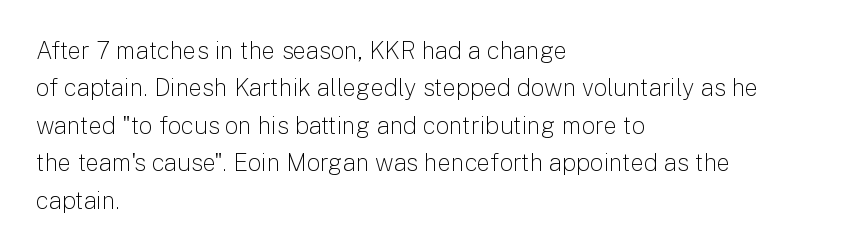
Q: Is the text bold? A: No.
Q: Is the text italic (slanted)? A: No, it is upright.
Q: Is the text underlined? A: No.
Q: How is the paragraph aligned? A: Left-aligned.
Q: Is the spacing between letters normal or unusually wide? A: Normal.
Q: Is the spacing between lines tight, normal or loose? A: Normal.
